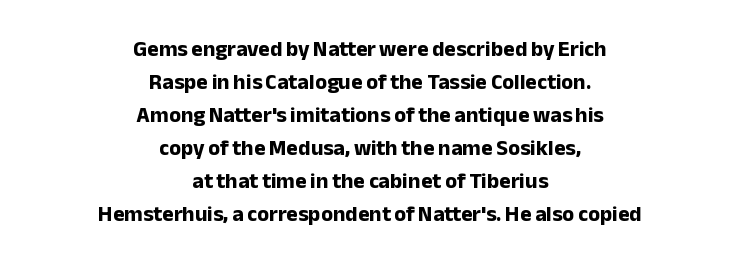
This block has exactly the height ordinary leading produces. Chunky letters — that's bold for sure. Honestly, the letter spacing is just normal — you wouldn't notice it. Horizontal alignment here is central, giving a formal, balanced look. Anything drawn beneath the words? Only blank space.
